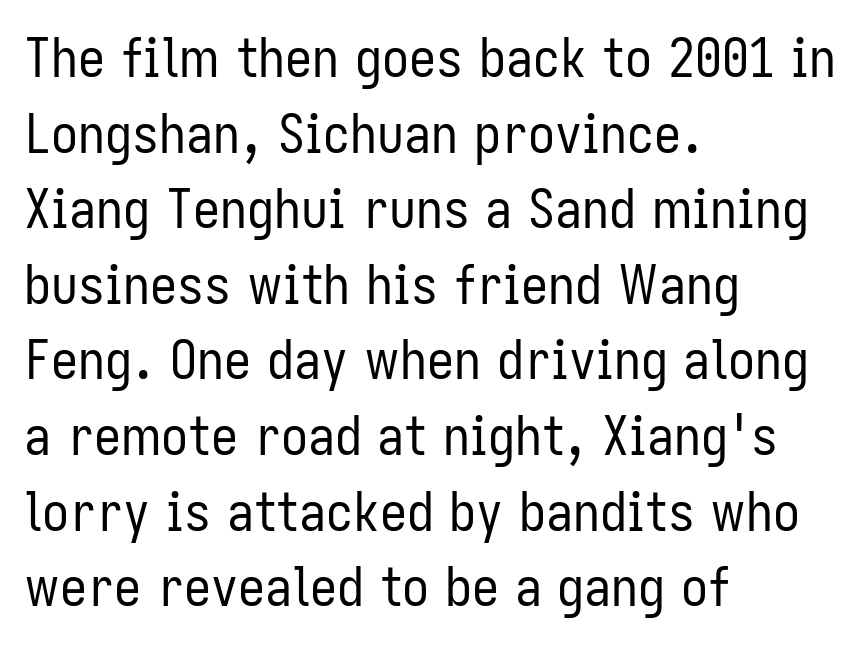
The image shows 54 px regular-weight, condensed sans-serif type, upright; set left-aligned, normal line spacing (1.4x), normal letter spacing, not underlined; low stroke contrast and a medium x-height.
